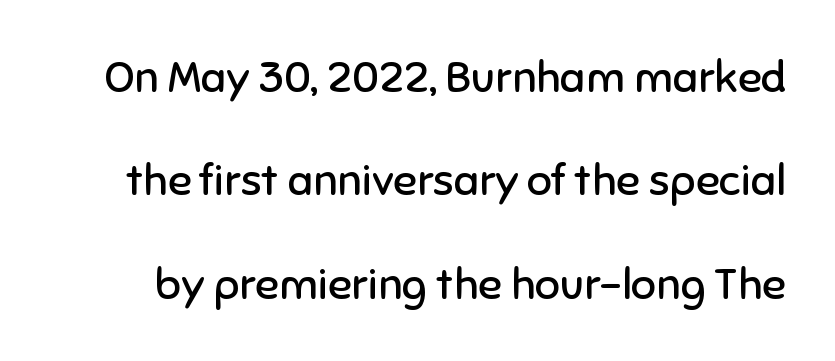
Q: Is the text bold? A: No.
Q: Is the text italic (slanted)? A: No, it is upright.
Q: Is the typeface a serif or a sans-serif typeface? A: Sans-serif.
Q: Is the text underlined? A: No.
Q: Is the spacing between letters normal or unusually wide? A: Normal.
Q: Is the spacing between lines tight, normal or loose? A: Loose.
Q: Width (condensed, normal, or wide)? A: Normal.
Q: Stroke contrast? A: Low.
Q: x-height? A: Medium.
Q: Monospaced? A: No.
